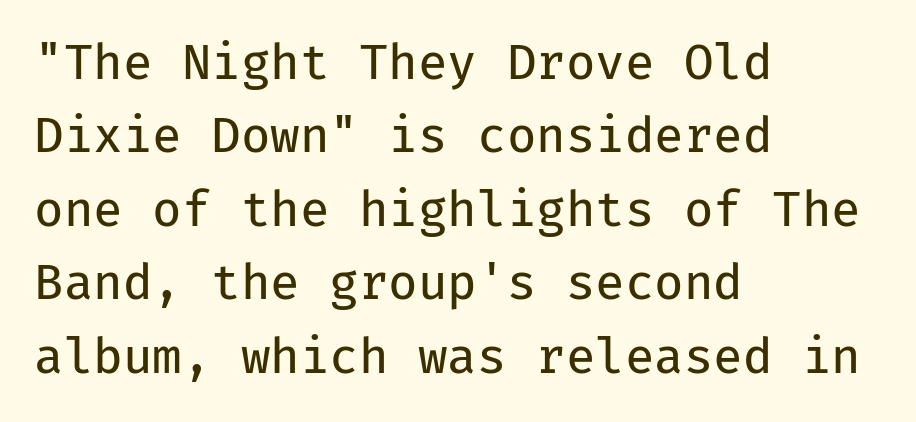
The image shows 48 px regular-weight sans-serif type, upright, monospaced; set left-aligned, normal line spacing (1.53x), normal letter spacing, not underlined; low stroke contrast and a medium x-height.
